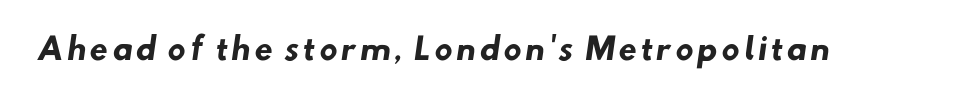
Are there feet on the stems? There aren't — it's a sans. Bare-footed words on every line. The letters advance in unequal steps, a hallmark of proportional type. The letters are bold, with thick, heavy strokes.
